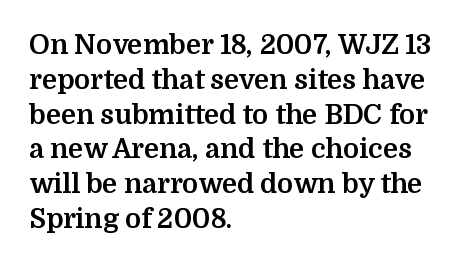
Q: Is the text bold? A: Yes.
Q: Is the text italic (slanted)? A: No, it is upright.
Q: Is the text underlined? A: No.
Q: How is the paragraph aligned? A: Left-aligned.
Q: Is the spacing between letters normal or unusually wide? A: Normal.
Q: Is the spacing between lines tight, normal or loose? A: Normal.
